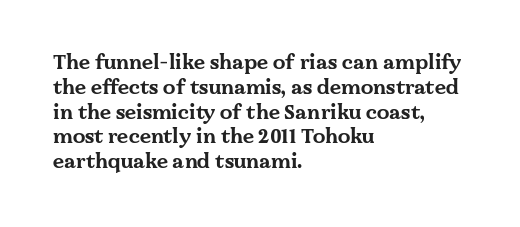
Q: Is the text bold? A: Yes.
Q: Is the text italic (slanted)? A: No, it is upright.
Q: Is the text underlined? A: No.
Q: How is the paragraph aligned? A: Left-aligned.
Q: Is the spacing between letters normal or unusually wide? A: Normal.
